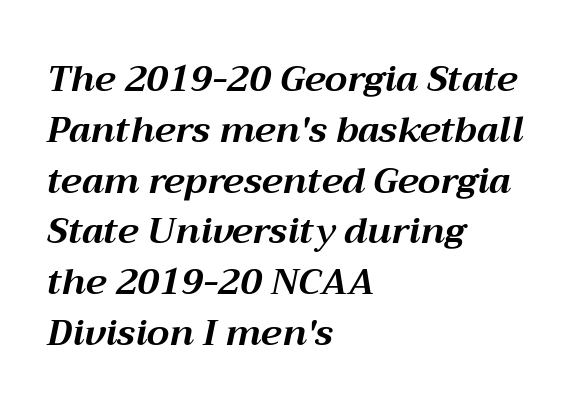
Q: Is the text bold? A: Yes.
Q: Is the text italic (slanted)? A: Yes, it leans right by about 12 degrees.
Q: Is the text underlined? A: No.
Q: How is the paragraph aligned? A: Left-aligned.
Q: Is the spacing between letters normal or unusually wide? A: Normal.
Q: Is the spacing between lines tight, normal or loose? A: Normal.
Q: Width (condensed, normal, or wide)? A: Normal.
Q: Stroke contrast? A: Medium.
Q: x-height? A: Medium.
Q: Monospaced? A: No.
